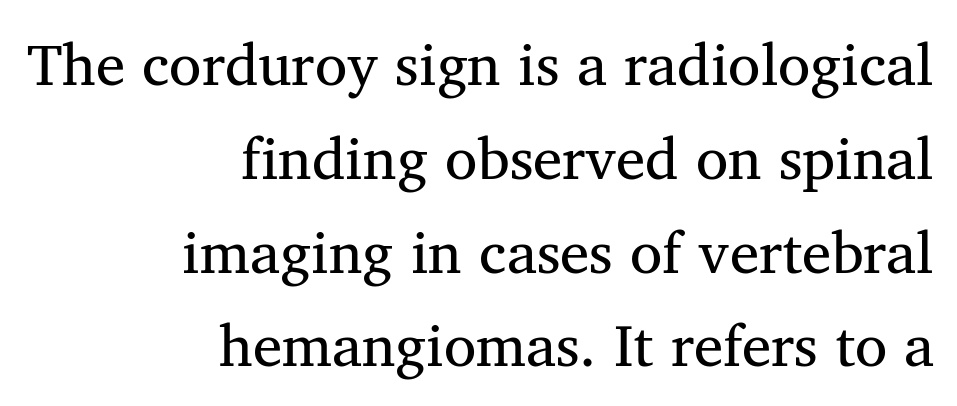
{"serif": "yes", "italic": "no", "bold": "no", "weight": "regular", "width": "normal", "stroke_contrast": "medium", "x_height": "medium", "monospaced": "no", "underline": "no", "align": "right", "line_spacing": "normal", "line_spacing_ratio": 1.59, "letter_spacing": "normal", "letter_spacing_em": 0.0, "glyph_px": 59}
